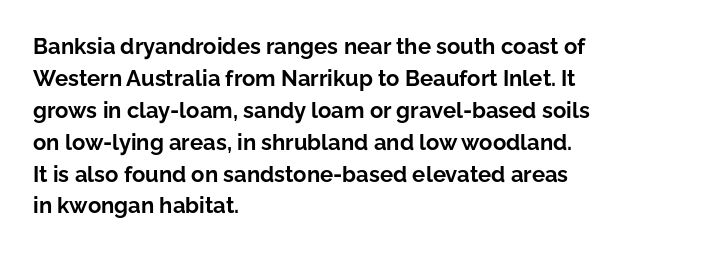
Students, observe: this is what conventionally led text looks like. Ascenders rise straight up at ninety degrees. Pretty heavy lettering here — definitely bold. The words here are not underlined.
